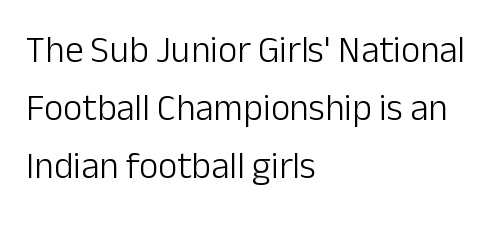
Every stem runs plumb, perpendicular to the baseline. Short note: letters normally spaced. Typeset ragged right — the left edge is the straight one. What's the leading like? Ordinary, nothing unusual. A quiet, ordinary-to-light weight characterises the typeface.
